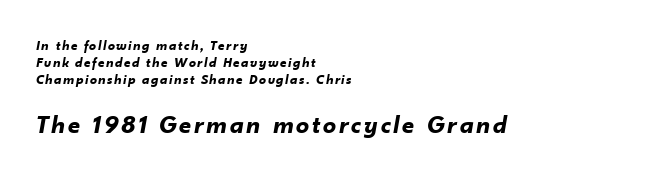
{"italic": "yes", "lean": "right", "slant_degrees": 10, "bold": "yes", "underline": "no", "align": "left", "line_spacing_ratio": 1.23, "larger_block": "second", "size_ratio": 1.86, "glyph_px": 26}
